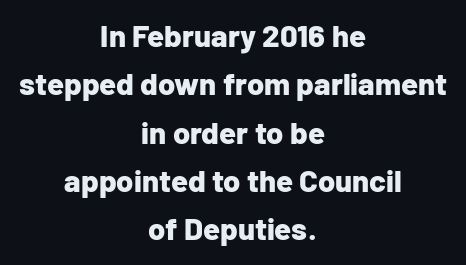
The image shows 31 px bold sans-serif type, upright; set centered, normal line spacing (1.56x), normal letter spacing, not underlined; low stroke contrast and a medium x-height.
